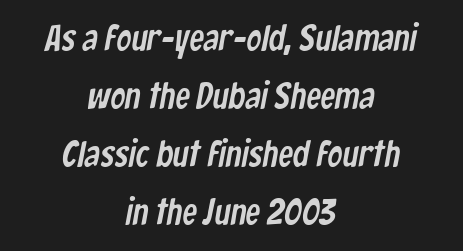
The image shows 37 px condensed sans-serif type; set centered, normal line spacing (1.57x), normal letter spacing, not underlined; low stroke contrast and a medium x-height.
